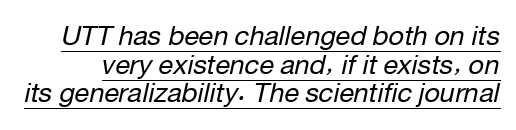
Q: Is the text bold? A: No.
Q: Is the text italic (slanted)? A: Yes, it leans right by about 12 degrees.
Q: Is the text underlined? A: Yes.
Q: Is the spacing between letters normal or unusually wide? A: Normal.
Q: Is the spacing between lines tight, normal or loose? A: Tight.
